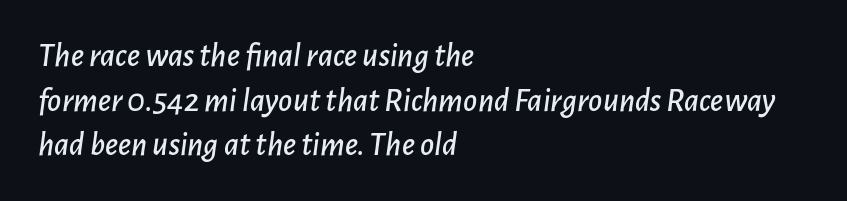
Q: Is the text italic (slanted)? A: Yes, it leans right by about 7 degrees.
Q: Is the text underlined? A: No.
Q: How is the paragraph aligned? A: Left-aligned.
Q: Is the spacing between letters normal or unusually wide? A: Normal.
Q: Is the spacing between lines tight, normal or loose? A: Normal.
Q: Width (condensed, normal, or wide)? A: Normal.
Q: Stroke contrast? A: Low.
Q: x-height? A: Medium.
Q: Monospaced? A: No.
